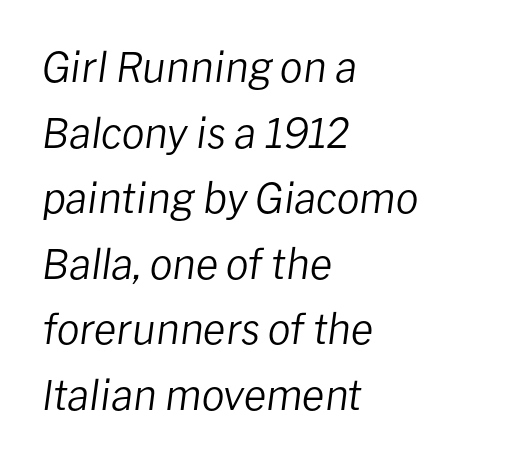
Characters are canted at an angle relative to the baseline's perpendicular. The paragraph has a hard left edge and a soft right edge. Nothing unusual about the tracking: characters are spaced as the font intends. The strokes carry an ordinary text weight at most.
